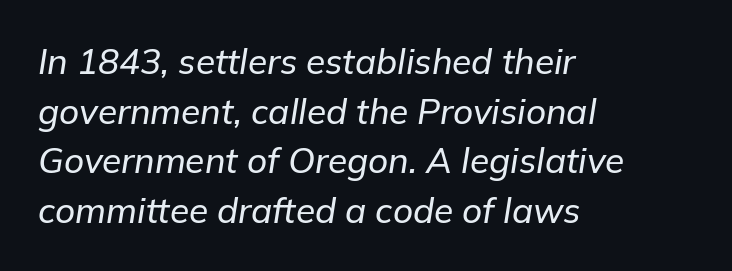
Q: Is the text italic (slanted)? A: Yes, it leans right by about 9 degrees.
Q: Is the text underlined? A: No.
Q: How is the paragraph aligned? A: Left-aligned.
Q: Is the spacing between letters normal or unusually wide? A: Normal.
Q: Is the spacing between lines tight, normal or loose? A: Normal.
Q: Width (condensed, normal, or wide)? A: Normal.
Q: Stroke contrast? A: Low.
Q: x-height? A: Medium.
Q: Monospaced? A: No.
